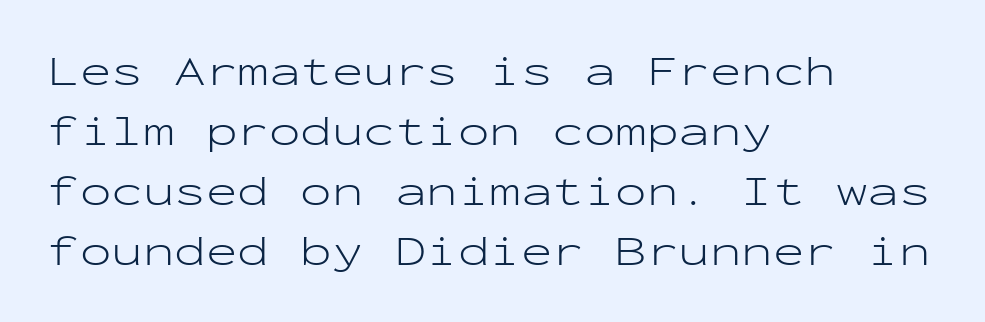
{"serif": "no", "italic": "no", "bold": "no", "weight": "light", "width": "wide", "stroke_contrast": "low", "x_height": "medium", "monospaced": "yes", "underline": "no", "align": "left", "line_spacing": "normal", "line_spacing_ratio": 1.43, "letter_spacing": "normal", "letter_spacing_em": 0.0, "glyph_px": 42}
